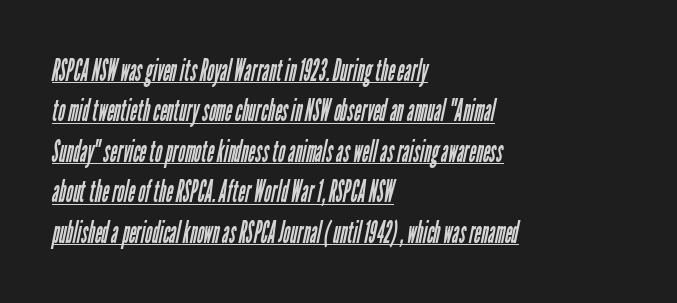
Short and long lines alike share a common starting point at left. To sum up the face: it is a sans, with no serifs. Glance below the letters and you will spot a drawn line. No chunkiness to these letters — they're not bold.
